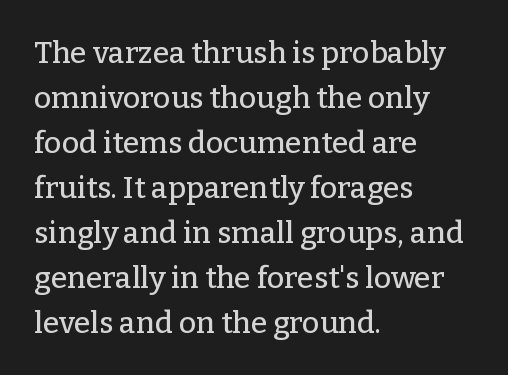
{"serif": "yes", "italic": "no", "width": "normal", "stroke_contrast": "low", "x_height": "medium", "monospaced": "no", "underline": "no", "align": "left", "line_spacing": "normal", "line_spacing_ratio": 1.5, "letter_spacing": "normal", "letter_spacing_em": 0.0, "glyph_px": 30}
